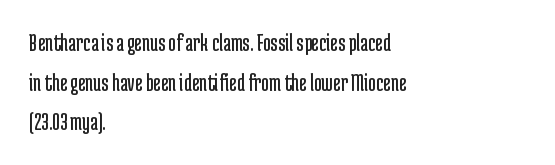
The block of text has a typical density, with ordinary space between rows. The line texture is even and compact thanks to regular tracking. Nothing heavy about these letters — not bold at all. Which margin do the lines hug? The left one — the right edge is uneven.
